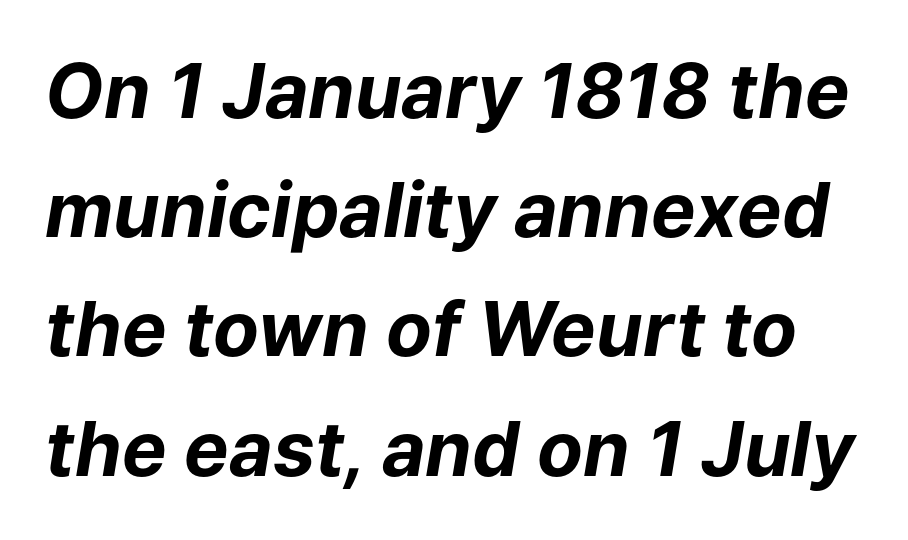
{"italic": "yes", "lean": "right", "slant_degrees": 9, "bold": "yes", "weight": "bold", "width": "normal", "stroke_contrast": "low", "x_height": "medium", "monospaced": "no", "underline": "no", "line_spacing": "normal", "line_spacing_ratio": 1.59, "letter_spacing": "normal", "letter_spacing_em": 0.0, "glyph_px": 75}
